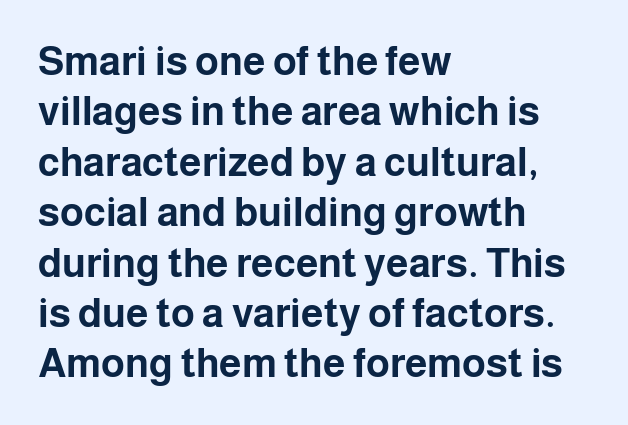
Stroke thickness is high; the sample reads as a true bold. The face used here is proportionally spaced, like ordinary book or web type. How would I describe the line gaps? Plain and ordinary. Notice how the stems are strictly vertical — no italics here. Typeset ragged right — the left edge is the straight one.
